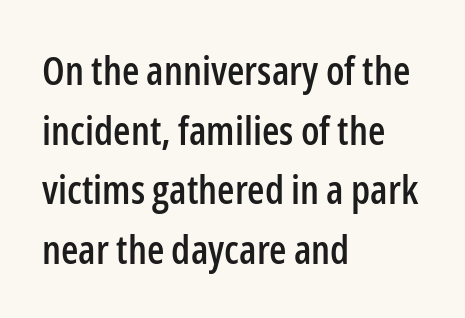
The image shows 40 px condensed sans-serif type, upright; set left-aligned, normal line spacing (1.49x), normal letter spacing, not underlined; low stroke contrast and a medium x-height.
